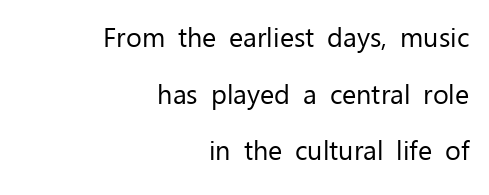
{"italic": "no", "bold": "no", "underline": "no", "align": "right", "line_spacing": "loose", "line_spacing_ratio": 2.1, "letter_spacing": "normal", "letter_spacing_em": 0.0, "glyph_px": 27}
